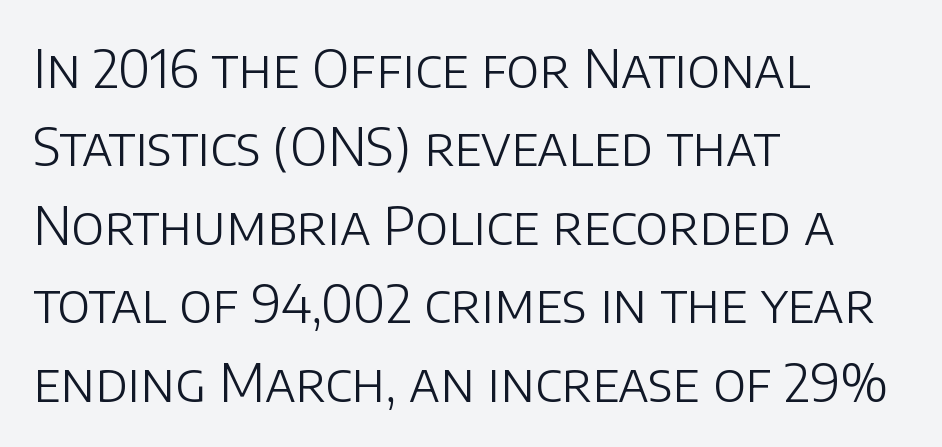
{"serif": "no", "italic": "no", "bold": "no", "weight": "light", "width": "normal", "stroke_contrast": "low", "x_height": "large", "monospaced": "no", "underline": "no", "align": "left", "line_spacing": "normal", "line_spacing_ratio": 1.48, "letter_spacing": "normal", "letter_spacing_em": 0.0, "glyph_px": 53}
